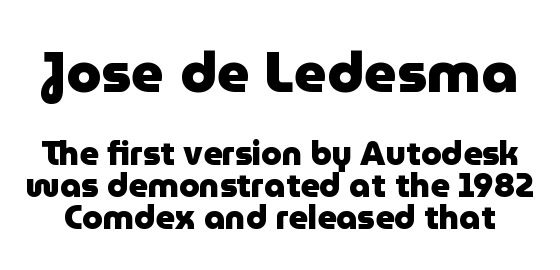
Horizontal bands of white between lines are thin slivers. Whoever set this made the first block the dominant, larger element. Do the letters lean? They stand straight. The rendering shows plain stroke endings on the letterforms — a sans-serif design. The letters sit at their default tracking, neither squeezed nor spread. The letters advance in unequal steps, a hallmark of proportional type.
